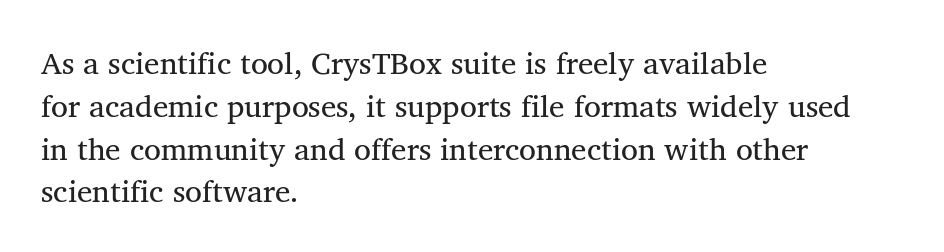
This is serif lettering, the kind often seen in printed books. Every character sits straight up, as roman type does. Is this a fixed-width face? No — the glyphs have proportional, varying widths. Here the glyphs are tracked normally, forming tight word shapes. A bare baseline throughout the passage. Horizontal alignment here is leftward, the default for most running prose.
